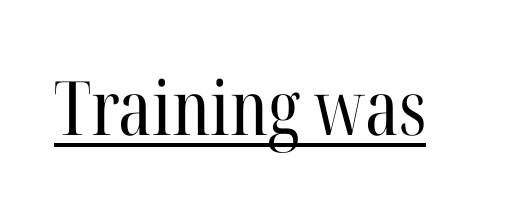
Q: Is the text bold? A: No.
Q: Is the text italic (slanted)? A: No, it is upright.
Q: Is the typeface a serif or a sans-serif typeface? A: Serif.
Q: Is the text underlined? A: Yes.
Q: Is the spacing between letters normal or unusually wide? A: Normal.
Q: Width (condensed, normal, or wide)? A: Condensed.
Q: Stroke contrast? A: High.
Q: x-height? A: Medium.
Q: Monospaced? A: No.
